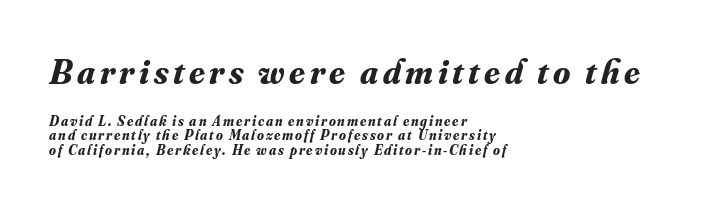
Students, observe: this is what under-led, compact text looks like. Check under the words: just untouched page. This sample has the flowing, uneven cadence of proportional lettering. Visually, the top section dominates because its glyphs are scaled up. Notice how the passage keeps a crisp vertical edge on the left only.
